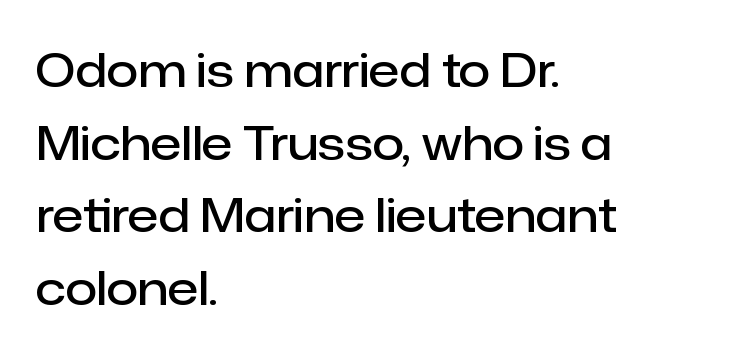
Q: Is the text bold? A: Semi-bold.
Q: Is the text italic (slanted)? A: No, it is upright.
Q: Is the typeface a serif or a sans-serif typeface? A: Sans-serif.
Q: Is the text underlined? A: No.
Q: How is the paragraph aligned? A: Left-aligned.
Q: Is the spacing between letters normal or unusually wide? A: Normal.
Q: Is the spacing between lines tight, normal or loose? A: Normal.
Q: Width (condensed, normal, or wide)? A: Normal.
Q: Stroke contrast? A: Low.
Q: x-height? A: Medium.
Q: Monospaced? A: No.
